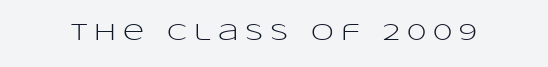
A typesetter would call this heavily tracked-out type. Bold? No — there's no thickening of the strokes. Every stem runs plumb, perpendicular to the baseline. The words here are not underlined.
